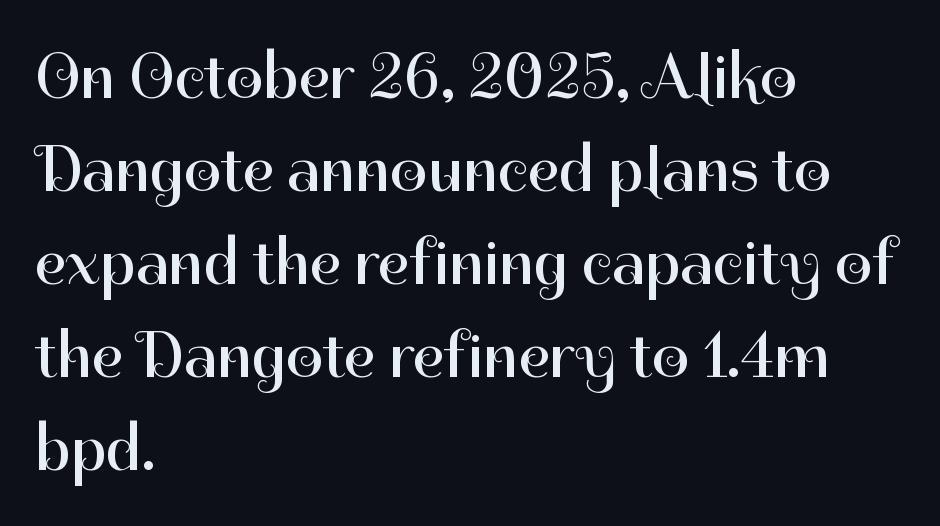
Alignment: flush left. The letters stand upright; this is a roman face. Note: no serifs on the glyphs. Bold? No — there's no thickening of the strokes.
